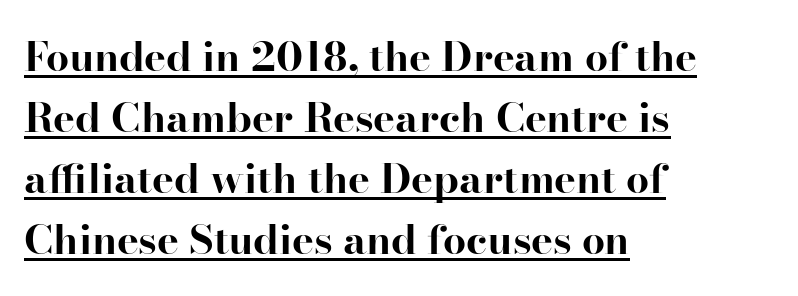
Do the letters lean? They stand straight. Character widths vary here, with narrow letters taking less room than wide ones. You can tell from the footed stems that serif type was used. Heavy-handed strokes throughout: this text is bold. The rendering uses a moderate line-height, typical for paragraphs.
